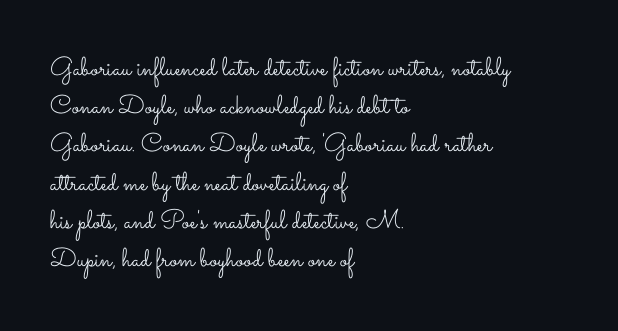
Q: Is the text bold? A: No.
Q: Is the text italic (slanted)? A: Yes.
Q: Is the text underlined? A: No.
Q: How is the paragraph aligned? A: Left-aligned.
Q: Is the spacing between letters normal or unusually wide? A: Normal.
Q: Is the spacing between lines tight, normal or loose? A: Normal.
